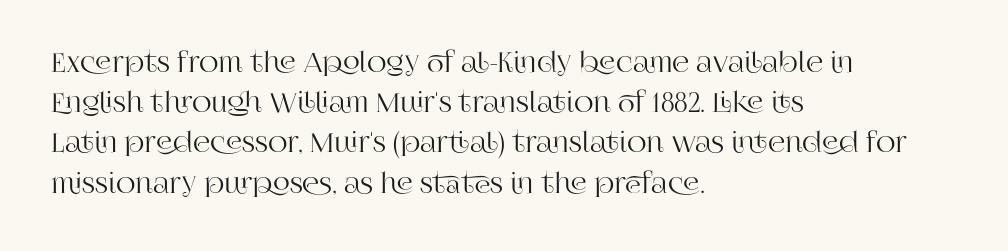
The image shows 27 px text type, upright; set left-aligned, normal line spacing (1.49x), normal letter spacing, not underlined.
